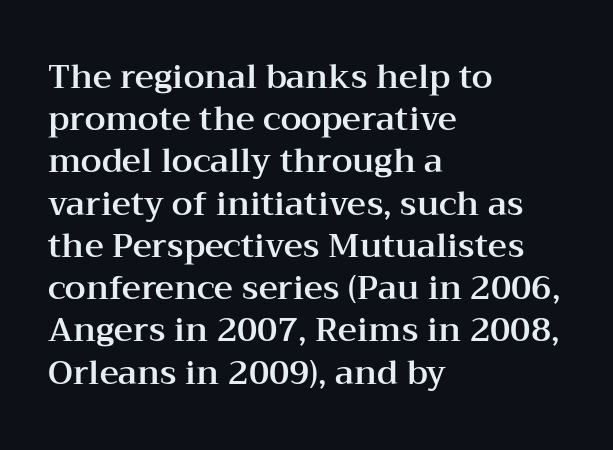
The space beneath each line is pristine and unruled. Unlike italic type, these characters show no tilt at all. Proportional: the letters do not fall into vertical columns. You could call the tracking neutral — neither tight nor loose. All the whitespace from short lines collects on the right. Is this a sans? No — the strokes have serifs.
